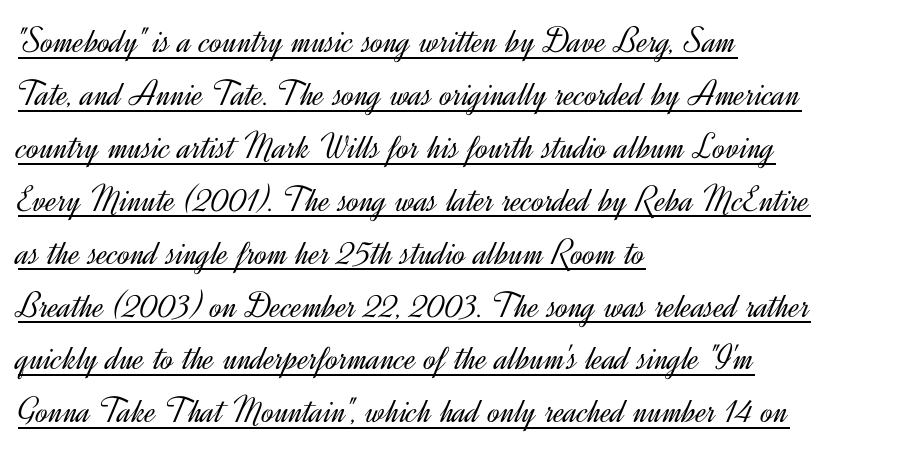
{"serif": "no", "bold": "no", "weight": "light", "width": "normal", "x_height": "small", "monospaced": "no", "underline": "yes", "align": "left", "line_spacing": "normal", "line_spacing_ratio": 1.43, "letter_spacing": "normal", "letter_spacing_em": 0.0, "glyph_px": 37}
